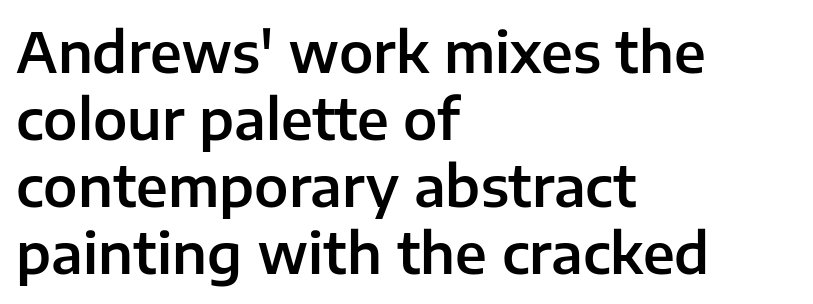
Notice how the stems are strictly vertical — no italics here. Only glyphs here, with clear space below each row. Look at the tracking — it's just the regular setting, nothing added. Spacing verdict: proportional, widths tailored to each character. The letters carry no serifs — their stems end cleanly without finishing strokes. The typesetter chose a ragged-right arrangement here.
